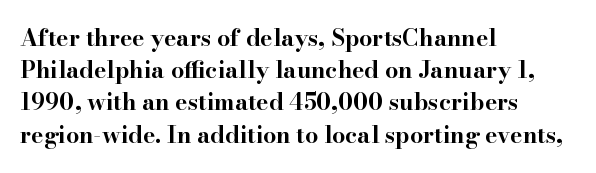
The image shows 23 px bold type, upright; set left-aligned, normal line spacing (1.4x), normal letter spacing, not underlined.
